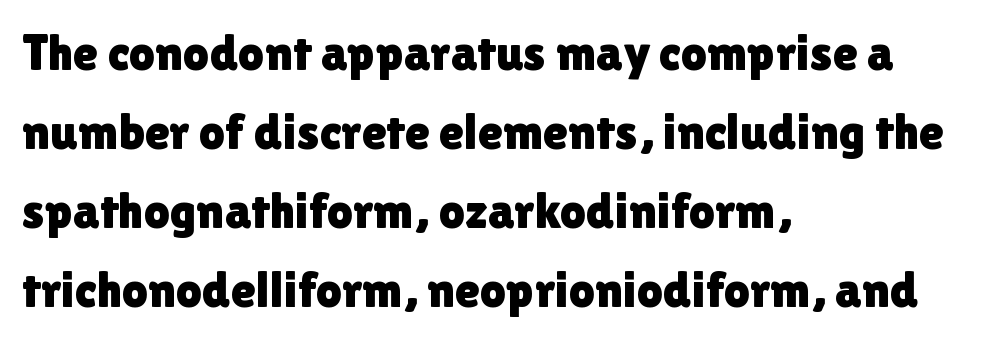
The image shows 51 px sans-serif type, upright; set left-aligned, normal line spacing (1.55x), normal letter spacing, not underlined; a medium x-height.
